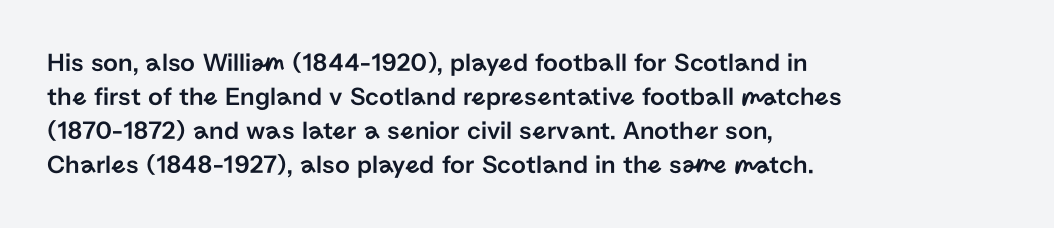
{"italic": "no", "underline": "no", "align": "left", "line_spacing": "normal", "line_spacing_ratio": 1.31, "letter_spacing": "normal", "letter_spacing_em": 0.0, "glyph_px": 26}
